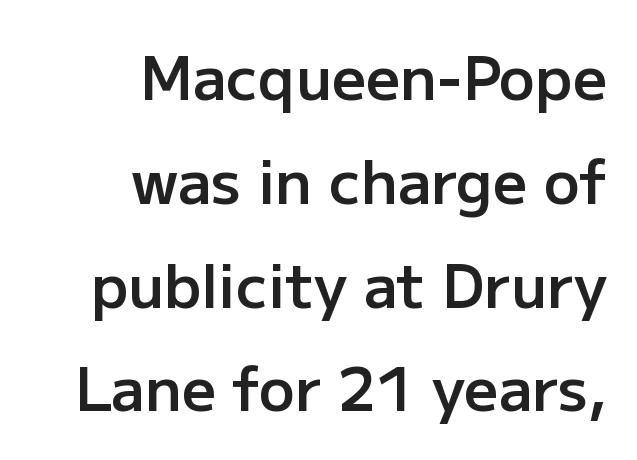
Tracking value appears to be zero — textbook default spacing. The typography opts for an upright posture over an oblique one. Its strokes are somewhat broadened, the hallmark of semibold type. You can tell from the bare stems that sans-serif type was used. Decoration check: the copy has no underline.
